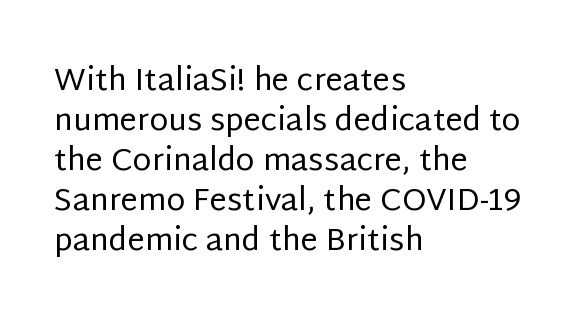
Q: Is the text bold? A: No.
Q: Is the text italic (slanted)? A: No, it is upright.
Q: Is the typeface a serif or a sans-serif typeface? A: Sans-serif.
Q: Is the text underlined? A: No.
Q: How is the paragraph aligned? A: Left-aligned.
Q: Is the spacing between letters normal or unusually wide? A: Normal.
Q: Is the spacing between lines tight, normal or loose? A: Normal.
Q: Width (condensed, normal, or wide)? A: Normal.
Q: Stroke contrast? A: Low.
Q: x-height? A: Large.
Q: Monospaced? A: No.
